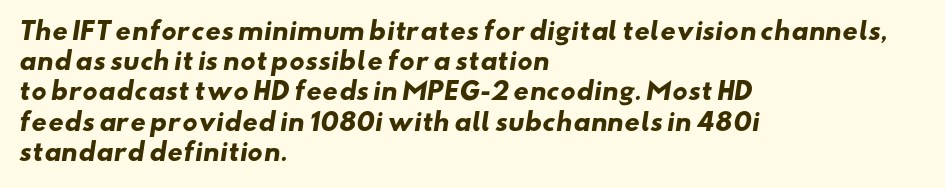
Q: Is the text bold? A: Yes.
Q: Is the text underlined? A: No.
Q: How is the paragraph aligned? A: Left-aligned.
Q: Is the spacing between letters normal or unusually wide? A: Normal.
Q: Is the spacing between lines tight, normal or loose? A: Normal.
